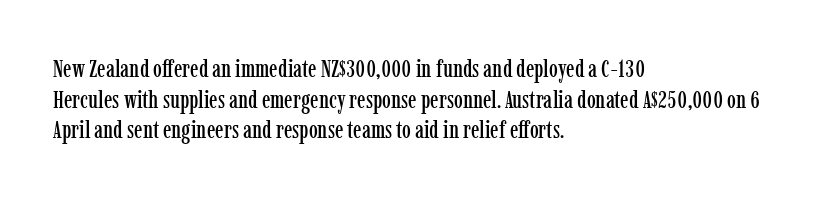
Q: Is the text italic (slanted)? A: No, it is upright.
Q: Is the text underlined? A: No.
Q: How is the paragraph aligned? A: Left-aligned.
Q: Is the spacing between letters normal or unusually wide? A: Normal.
